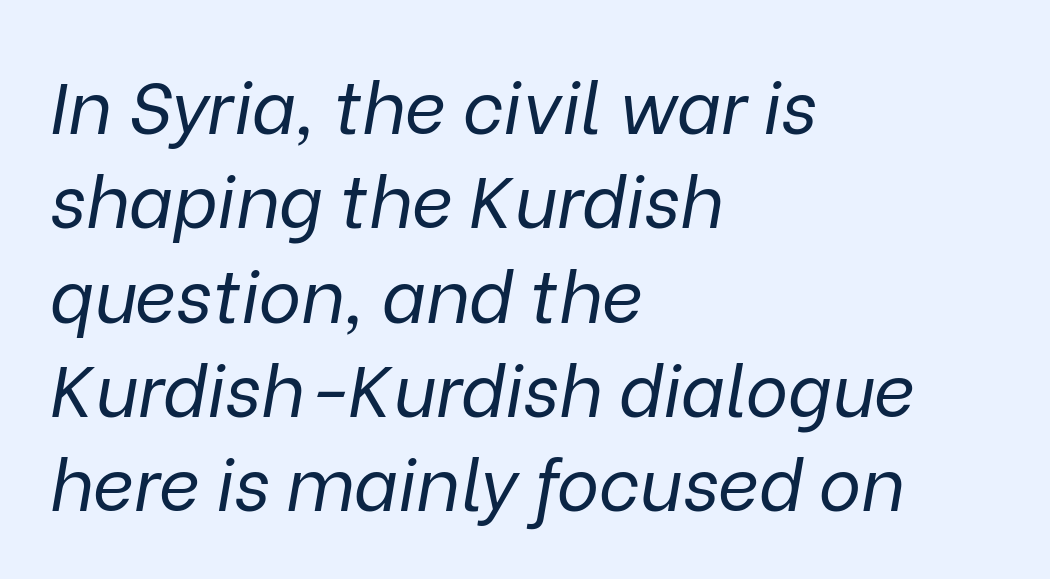
The image shows 72 px regular-weight type, italic (leaning right); set left-aligned, normal line spacing (1.31x), normal letter spacing, not underlined; low stroke contrast and a medium x-height.
